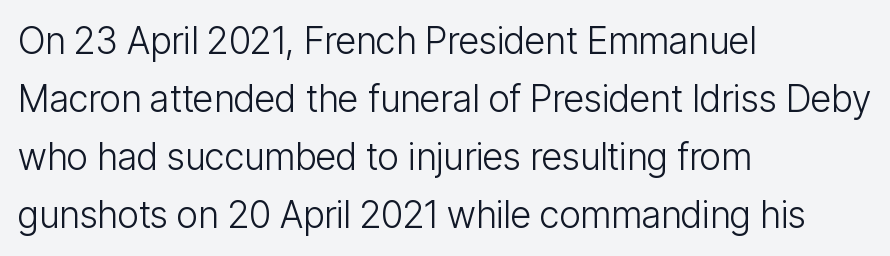
{"serif": "no", "italic": "no", "bold": "no", "weight": "light", "width": "condensed", "stroke_contrast": "low", "x_height": "medium", "monospaced": "no", "underline": "no", "align": "left", "line_spacing": "normal", "line_spacing_ratio": 1.57, "letter_spacing": "normal", "letter_spacing_em": 0.0, "glyph_px": 37}
